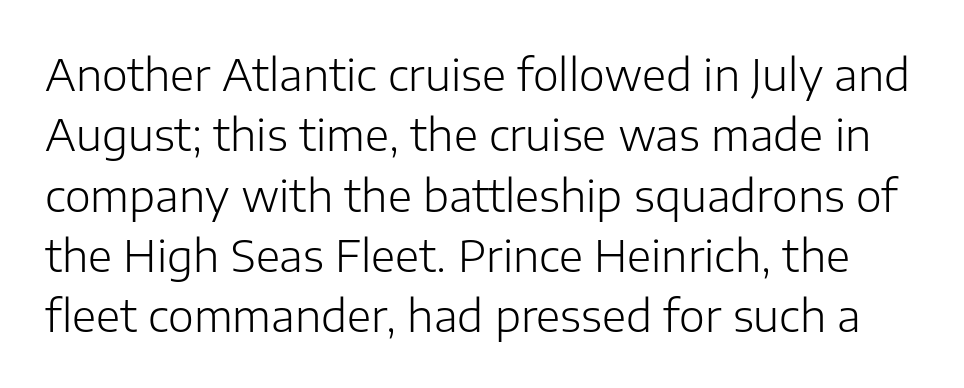
{"serif": "no", "italic": "no", "bold": "no", "weight": "light", "width": "normal", "stroke_contrast": "low", "x_height": "medium", "monospaced": "no", "underline": "no", "line_spacing": "normal", "line_spacing_ratio": 1.37, "letter_spacing": "normal", "letter_spacing_em": 0.0, "glyph_px": 44}
